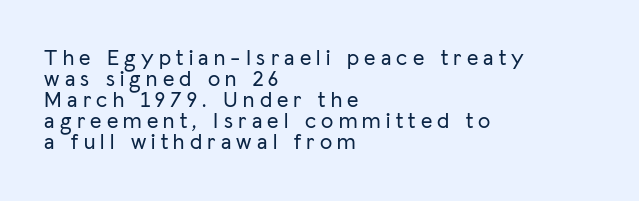
The image shows 22 px text type, upright; set left-aligned, tight line spacing (0.96x), unusually wide letter spacing (+0.24 em), not underlined.
